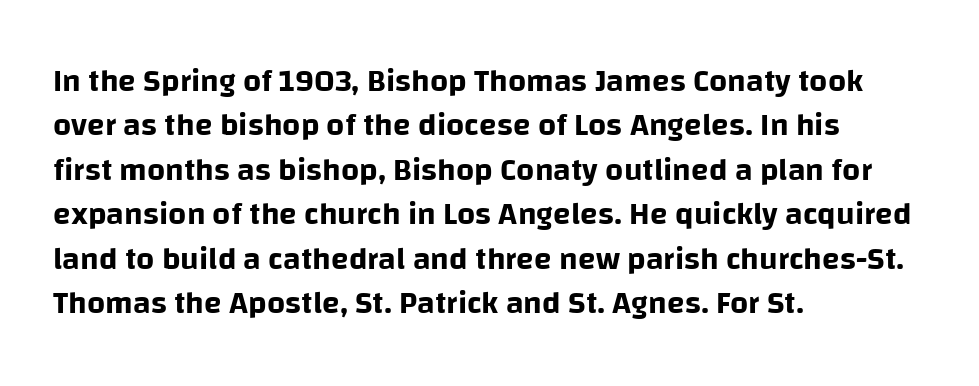
{"serif": "no", "italic": "no", "width": "normal", "stroke_contrast": "low", "x_height": "large", "monospaced": "no", "underline": "no", "align": "left", "line_spacing": "normal", "line_spacing_ratio": 1.39, "letter_spacing": "normal", "letter_spacing_em": 0.0, "glyph_px": 32}
